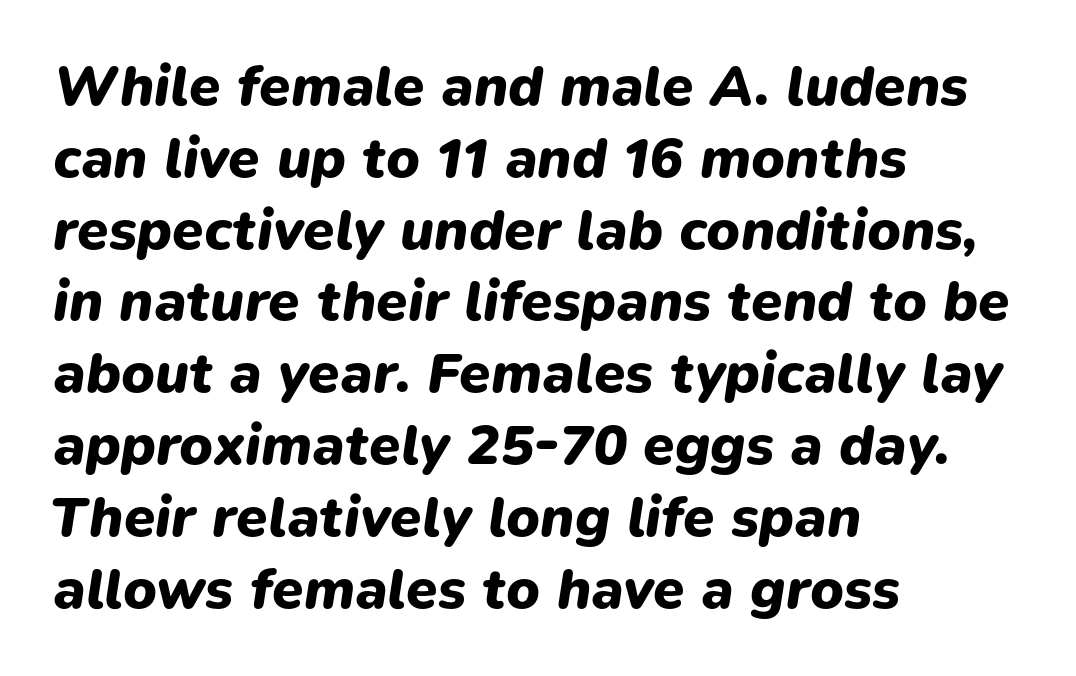
The face used here is rendered with its standard letterfit. These words are printed bold, with thick strokes throughout. Is this a fixed-width face? No — the glyphs have proportional, varying widths. Clear beneath every line of the passage. The compositor pushed each line to the left boundary.
